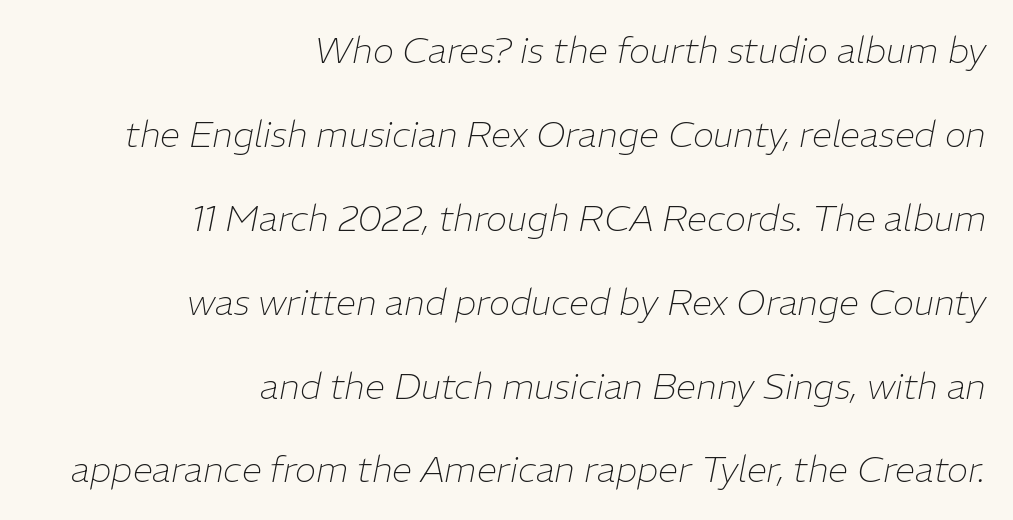
The passage shown has conventional tracking throughout. Leading: increased. Is the type slanted? Yes — the strokes lean at a clear angle. Descender tails drop into unmarked territory.
